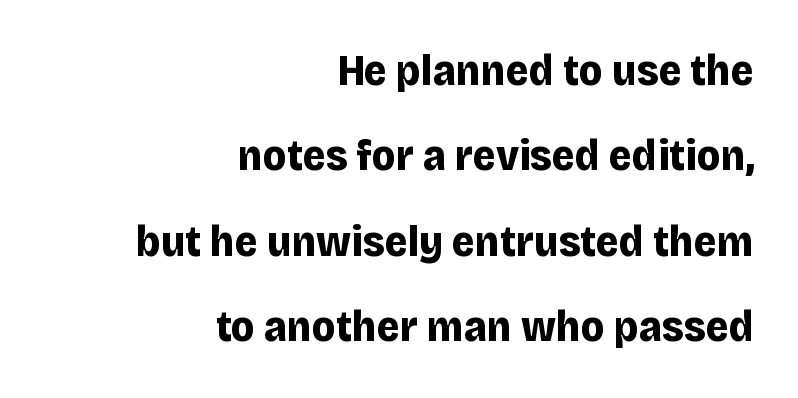
The image shows 44 px bold sans-serif type, upright; set right-aligned, loose line spacing (1.94x), normal letter spacing, not underlined; low stroke contrast and a large x-height.
